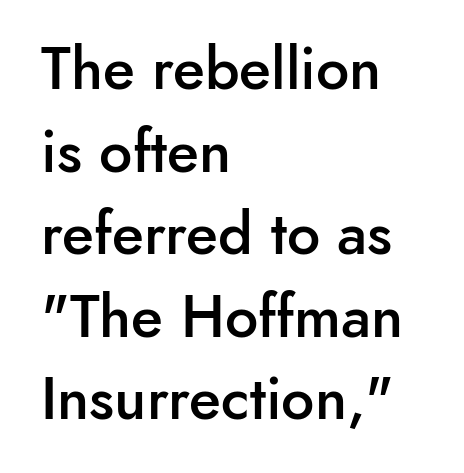
Q: Is the text bold? A: Semi-bold.
Q: Is the text italic (slanted)? A: No, it is upright.
Q: Is the typeface a serif or a sans-serif typeface? A: Sans-serif.
Q: Is the text underlined? A: No.
Q: How is the paragraph aligned? A: Left-aligned.
Q: Is the spacing between letters normal or unusually wide? A: Normal.
Q: Is the spacing between lines tight, normal or loose? A: Normal.
Q: Width (condensed, normal, or wide)? A: Normal.
Q: Stroke contrast? A: Low.
Q: x-height? A: Small.
Q: Monospaced? A: No.
